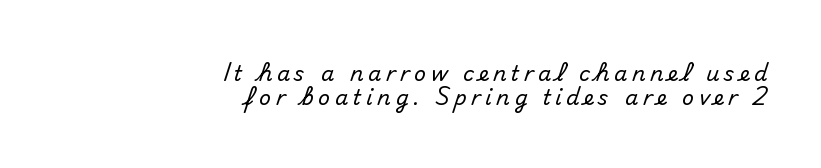
Q: Is the text italic (slanted)? A: Yes.
Q: Is the text underlined? A: No.
Q: How is the paragraph aligned? A: Right-aligned.
Q: Is the spacing between letters normal or unusually wide? A: Unusually wide.
Q: Is the spacing between lines tight, normal or loose? A: Tight.
